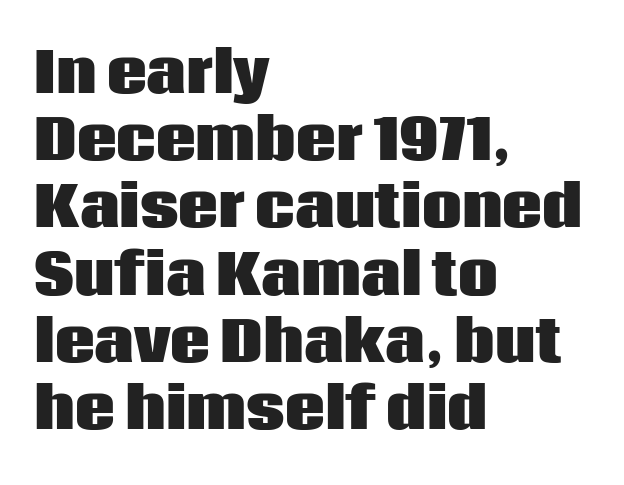
{"serif": "no", "italic": "no", "bold": "yes", "weight": "heavy", "width": "normal", "stroke_contrast": "low", "x_height": "large", "monospaced": "no", "underline": "no", "align": "left", "line_spacing_ratio": 1.2, "letter_spacing": "normal", "letter_spacing_em": 0.0, "glyph_px": 56}
